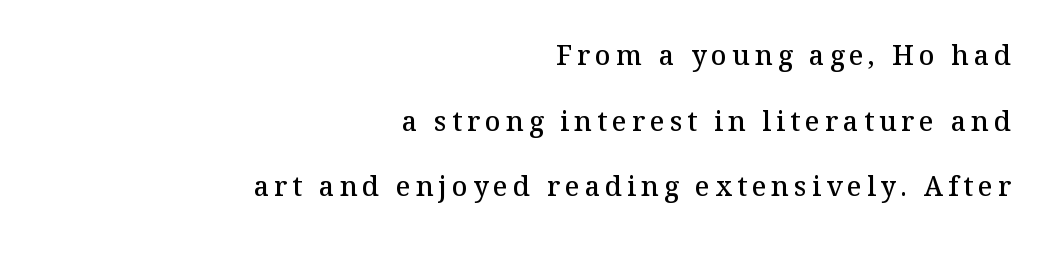
The image shows 27 px text type, upright; set right-aligned, loose line spacing (2.43x), not underlined.
